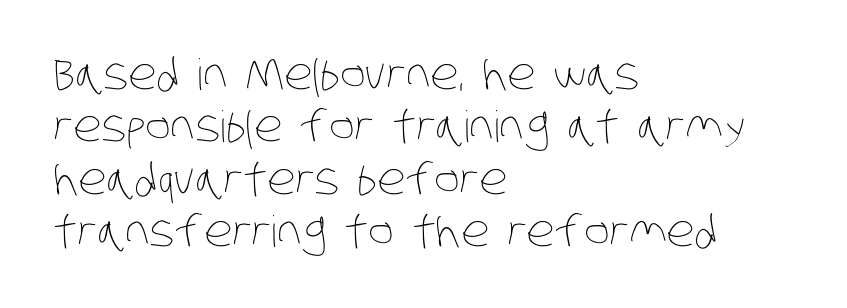
Q: Is the text bold? A: No.
Q: Is the text underlined? A: No.
Q: How is the paragraph aligned? A: Left-aligned.
Q: Is the spacing between letters normal or unusually wide? A: Normal.
Q: Width (condensed, normal, or wide)? A: Condensed.
Q: Stroke contrast? A: Low.
Q: x-height? A: Large.
Q: Monospaced? A: No.
